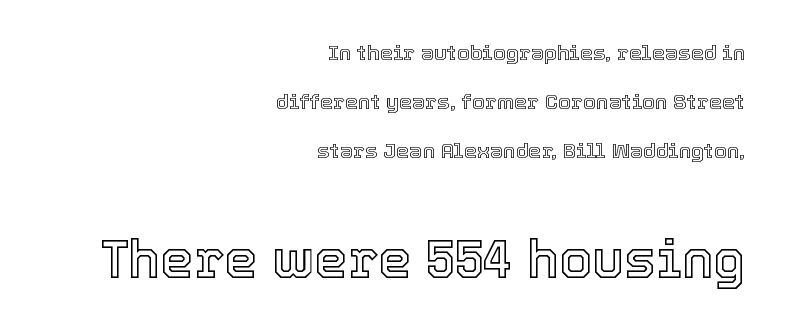
The image shows 53 px text type, upright; set right-aligned, loose line spacing (2.33x), normal letter spacing, not underlined; the second (bottom) block is 2.52x larger; a medium x-height.
